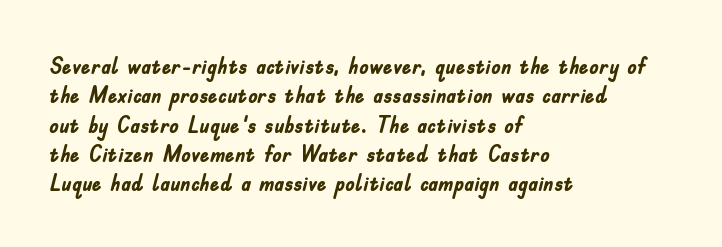
{"bold": "yes", "underline": "no", "align": "left", "line_spacing_ratio": 1.22, "letter_spacing": "normal", "letter_spacing_em": 0.0, "glyph_px": 24}
